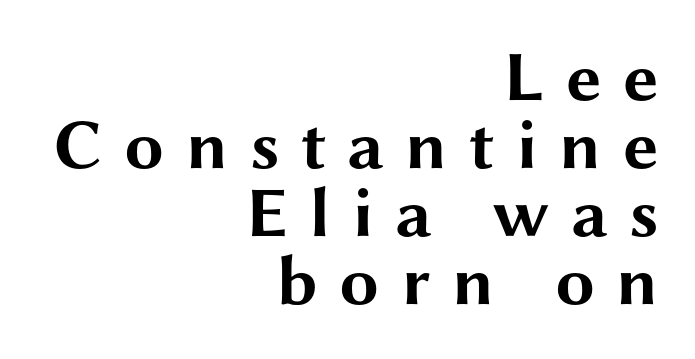
Font category for this specimen: sans-serif. Varying glyph widths throughout — classic text-font behaviour. Which margin do the lines hug? The right one — the left edge is uneven. The specimen omits any rule beneath the text block's lines. Tracking value appears strongly positive — letters spread wide. Successive baselines arrive quickly, one right under another.
